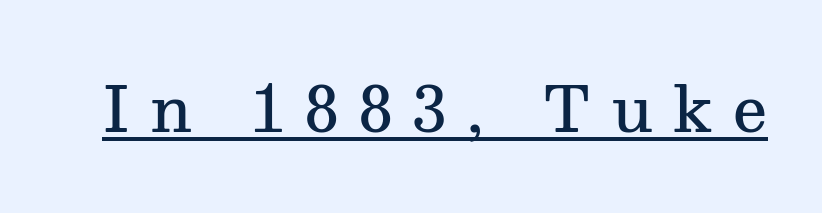
Honestly, the letter spacing is so wide it's the main thing you notice. Set as a demibold, roughly 600 on the weight scale. Varying glyph widths throughout — classic text-font behaviour. Does a line run under the words? Yes, clearly. Nope, not italic — everything's standing straight.
